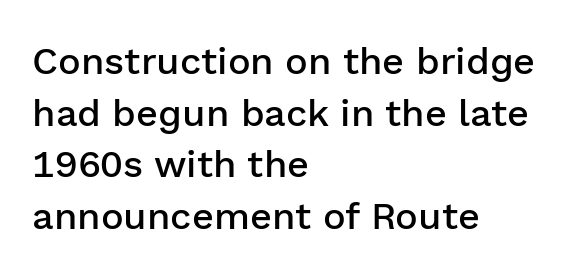
The font's upright variant was chosen for this text. These lines are composed in type without serifs. Evenly set lines give the paragraph a standard silhouette. The letters are semibold — heavier than regular but short of a full bold.
